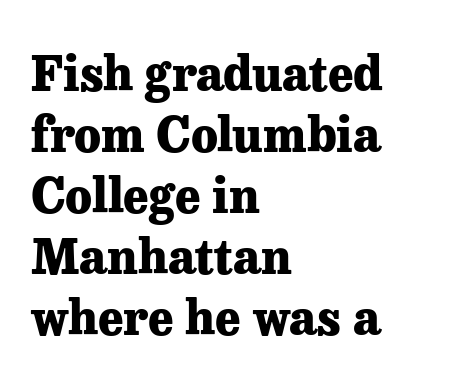
Students, observe: this is what conventionally led text looks like. Plenty of ink on the page — the face is bold. Look at the tracking — it's just the regular setting, nothing added. If you drew a line through each stem, it would be perfectly vertical. Teacher's note: observe the even left margin — that is flush-left alignment.
